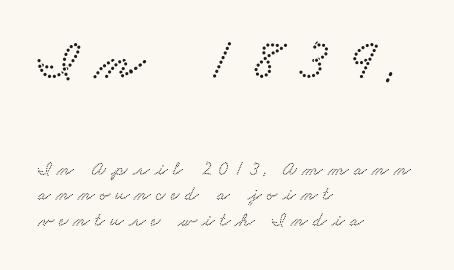
{"serif": "yes", "width": "wide", "stroke_contrast": "low", "x_height": "small", "monospaced": "no", "underline": "no", "align": "left", "line_spacing": "normal", "line_spacing_ratio": 1.35, "letter_spacing": "wide", "letter_spacing_em": 0.28, "larger_block": "first", "size_ratio": 3.0, "glyph_px": 57}
